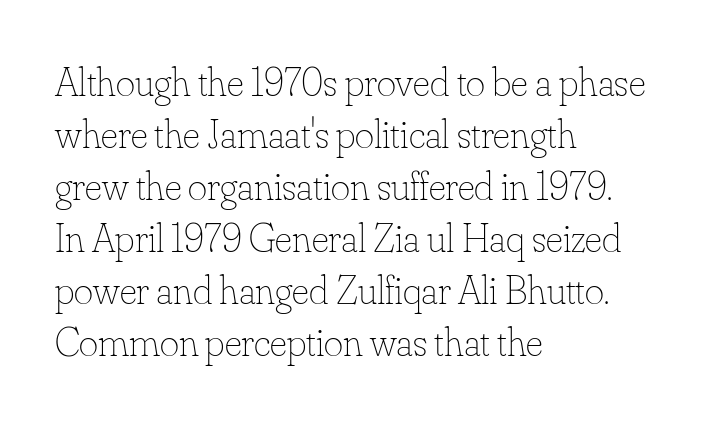
Q: Is the text bold? A: No.
Q: Is the text italic (slanted)? A: No, it is upright.
Q: Is the text underlined? A: No.
Q: How is the paragraph aligned? A: Left-aligned.
Q: Is the spacing between letters normal or unusually wide? A: Normal.
Q: Is the spacing between lines tight, normal or loose? A: Normal.
Q: Width (condensed, normal, or wide)? A: Normal.
Q: Stroke contrast? A: Low.
Q: x-height? A: Small.
Q: Monospaced? A: No.
